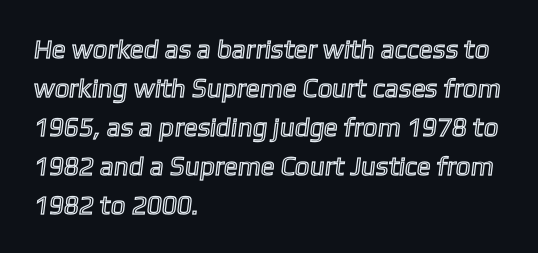
Q: Is the text underlined? A: No.
Q: How is the paragraph aligned? A: Left-aligned.
Q: Is the spacing between letters normal or unusually wide? A: Normal.
Q: Is the spacing between lines tight, normal or loose? A: Normal.
